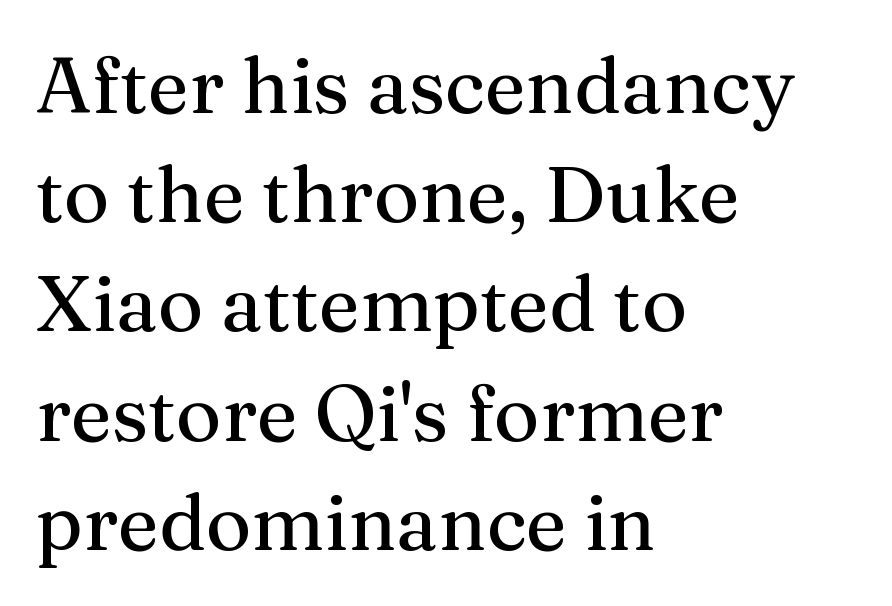
The image shows 78 px serif type, upright; set left-aligned, normal line spacing (1.4x), normal letter spacing, not underlined; medium stroke contrast and a medium x-height.
